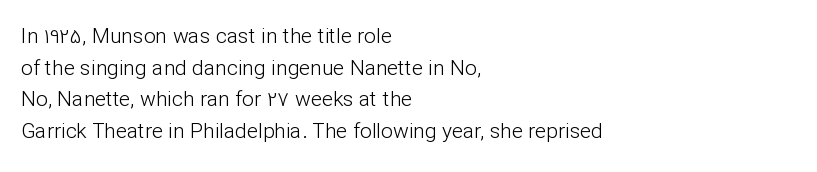
Style check: upright. Leftover space on each line is placed entirely after the last word. The rows are spaced the way most documents space them. The font is comparable to plain body text, perhaps lighter. Honestly, there is no underline to notice here at all. Nobody touched the tracking dial on this one.
